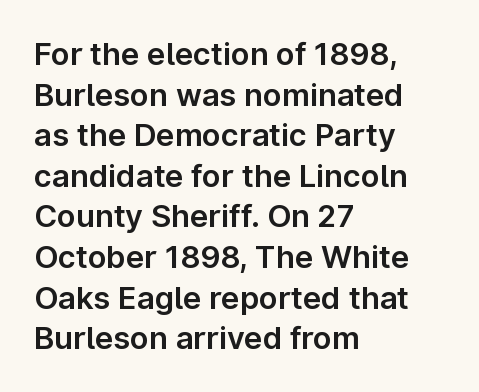
No word sits above an underline. Is there much room between lines? A standard amount, neither cramped nor airy. You could not count columns in this text — the font is proportionally spaced. Casual observation: everything's shoved over to the left.
